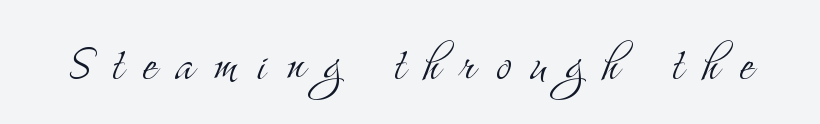
Q: Is the text bold? A: No.
Q: Is the text italic (slanted)? A: Yes.
Q: Is the typeface a serif or a sans-serif typeface? A: Serif.
Q: Is the text underlined? A: No.
Q: Is the spacing between letters normal or unusually wide? A: Unusually wide.
Q: Width (condensed, normal, or wide)? A: Condensed.
Q: Stroke contrast? A: Medium.
Q: x-height? A: Small.
Q: Monospaced? A: No.
